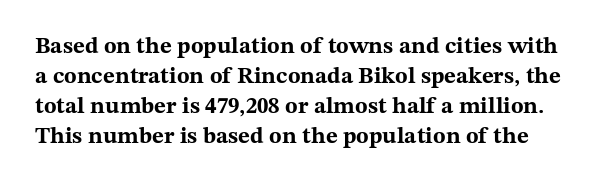
{"italic": "no", "bold": "yes", "underline": "no", "line_spacing": "normal", "line_spacing_ratio": 1.31, "letter_spacing": "normal", "letter_spacing_em": 0.0, "glyph_px": 23}
